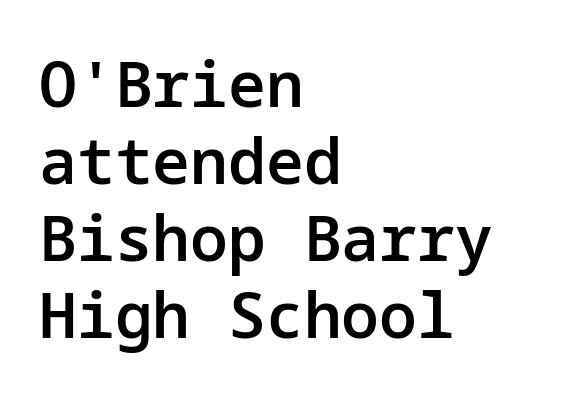
{"serif": "no", "italic": "no", "bold": "semi", "weight": "semibold", "width": "normal", "stroke_contrast": "low", "x_height": "medium", "underline": "no", "align": "left", "line_spacing_ratio": 1.22, "letter_spacing": "normal", "letter_spacing_em": 0.0, "glyph_px": 63}
